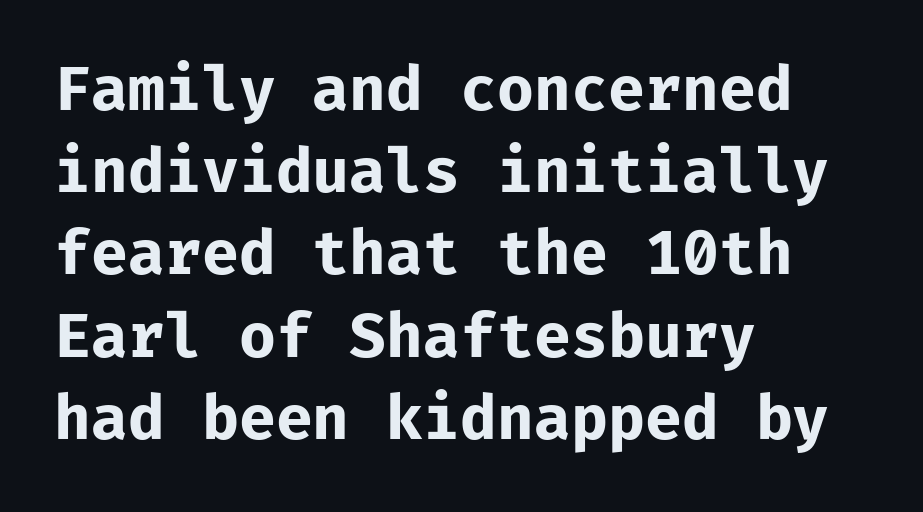
The image shows 60 px bold sans-serif type, upright, monospaced; set left-aligned, normal line spacing (1.37x), normal letter spacing, not underlined; low stroke contrast and a medium x-height.
